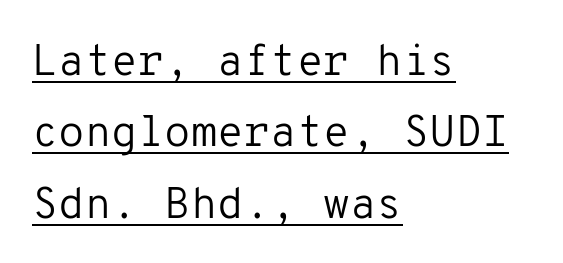
{"serif": "no", "italic": "no", "bold": "no", "weight": "regular", "width": "normal", "stroke_contrast": "low", "x_height": "medium", "monospaced": "yes", "underline": "yes", "align": "left", "line_spacing": "normal", "line_spacing_ratio": 1.66, "letter_spacing": "normal", "letter_spacing_em": 0.0, "glyph_px": 43}
